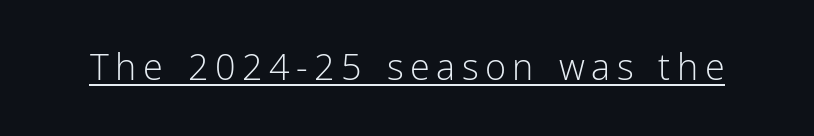
The image shows 36 px light sans-serif type, upright; set underlined; low stroke contrast and a medium x-height.
